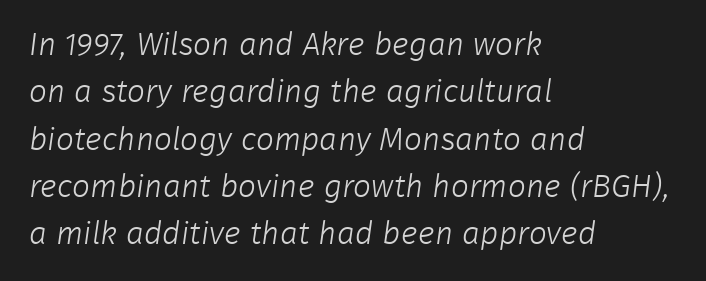
Q: Is the text bold? A: No.
Q: Is the typeface a serif or a sans-serif typeface? A: Sans-serif.
Q: Is the text underlined? A: No.
Q: How is the paragraph aligned? A: Left-aligned.
Q: Is the spacing between letters normal or unusually wide? A: Normal.
Q: Is the spacing between lines tight, normal or loose? A: Normal.
Q: Width (condensed, normal, or wide)? A: Normal.
Q: Stroke contrast? A: Low.
Q: x-height? A: Medium.
Q: Monospaced? A: No.
